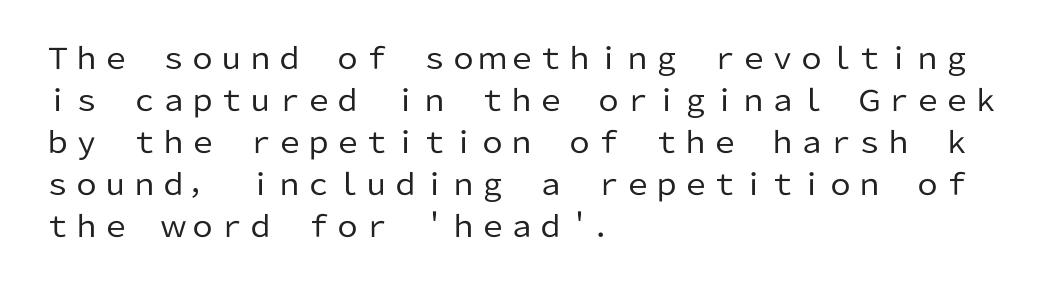
Think of a printed novel: that variable character pitch is what you see here. The weight tops out at a normal text grade. Evenly set lines give the paragraph a standard silhouette. The letters stand upright; this is a roman face. No word sits above an underline.
